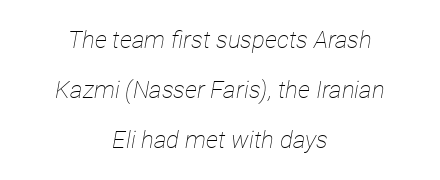
The image shows 24 px text type, italic (leaning right); set centered, loose line spacing (2.09x), normal letter spacing, not underlined.
